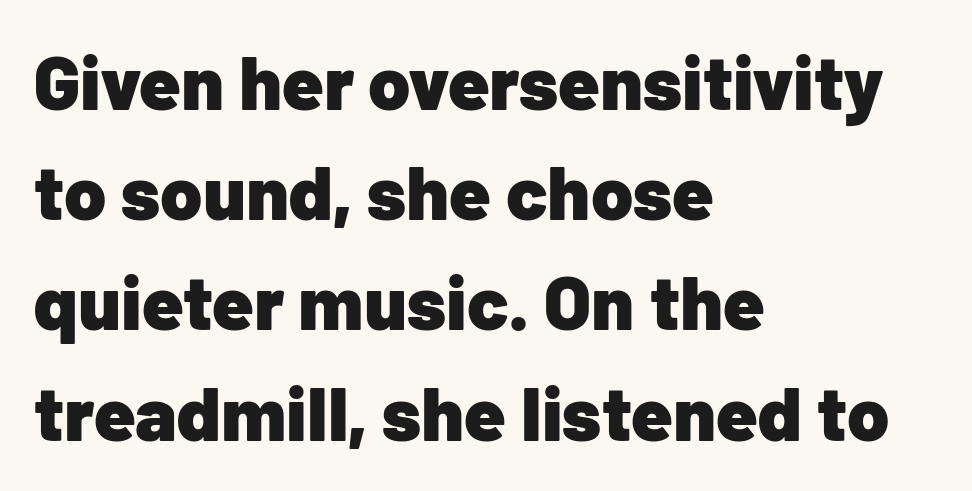
The image shows 76 px heavy sans-serif type, upright; set left-aligned, normal line spacing (1.45x), normal letter spacing, not underlined; low stroke contrast and a medium x-height.
